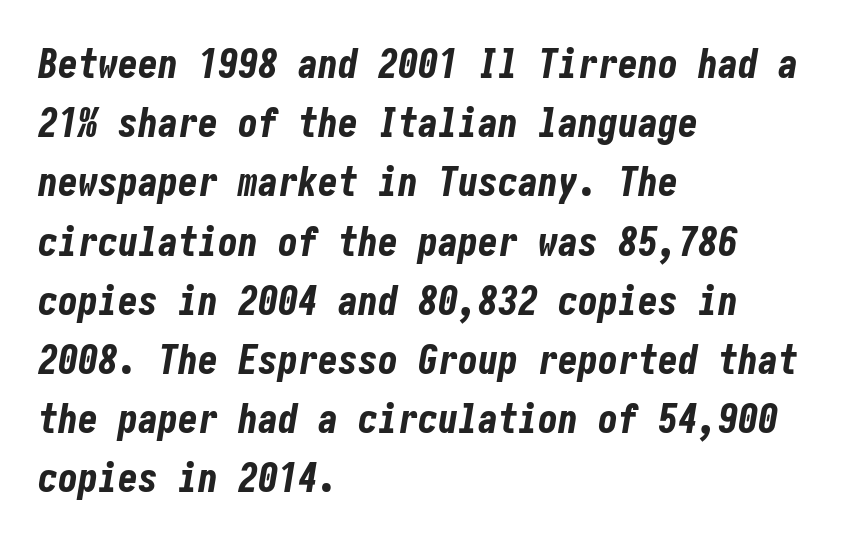
The space between consecutive lines is moderate. The type is set solid horizontally, with unmodified tracking. Characters are canted at an angle relative to the baseline's perpendicular. Lines of text with bare space underneath. Reading down the block, your eye returns to a fixed left position each line. Heavy, bold letterforms.
